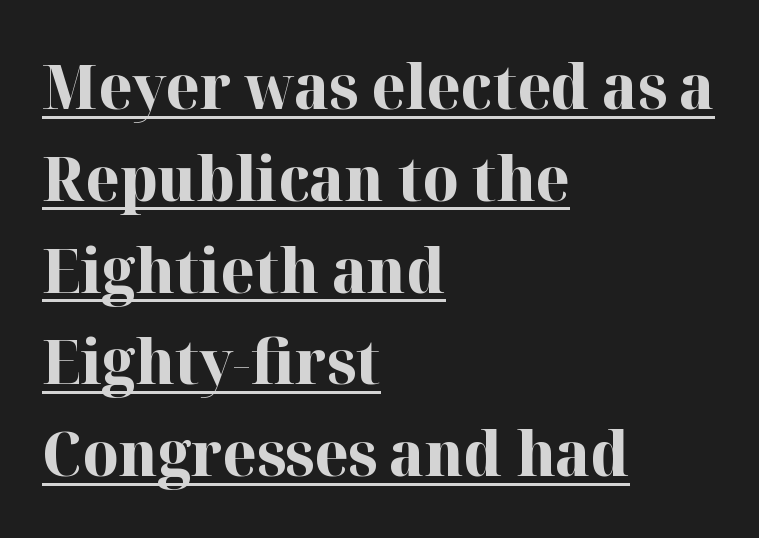
The image shows 62 px bold serif type, upright; set left-aligned, normal line spacing (1.48x), normal letter spacing, underlined; high stroke contrast and a medium x-height.
